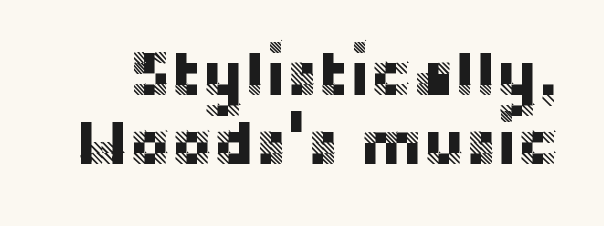
{"serif": "no", "italic": "no", "width": "normal", "stroke_contrast": "low", "x_height": "large", "monospaced": "no", "underline": "no", "line_spacing": "tight", "line_spacing_ratio": 1.09, "letter_spacing": "normal", "letter_spacing_em": 0.0, "glyph_px": 63}
